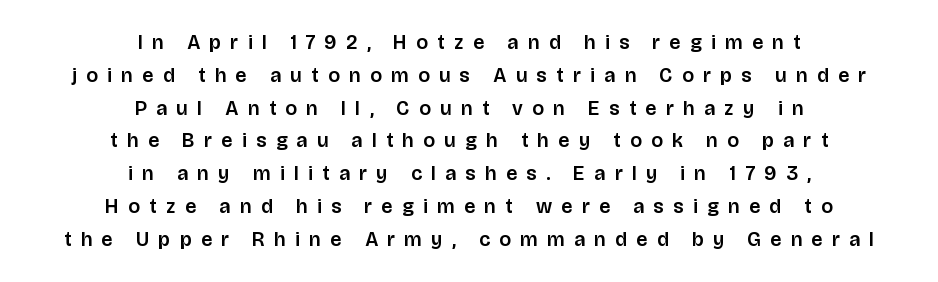
{"italic": "no", "underline": "no", "align": "center", "line_spacing": "normal", "line_spacing_ratio": 1.64, "letter_spacing": "wide", "letter_spacing_em": 0.47, "glyph_px": 20}
